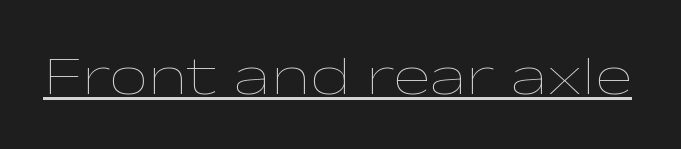
Q: Is the text bold? A: No.
Q: Is the text italic (slanted)? A: No, it is upright.
Q: Is the text underlined? A: Yes.
Q: Is the spacing between letters normal or unusually wide? A: Normal.
Q: Width (condensed, normal, or wide)? A: Wide.
Q: Stroke contrast? A: Low.
Q: x-height? A: Medium.
Q: Monospaced? A: No.
